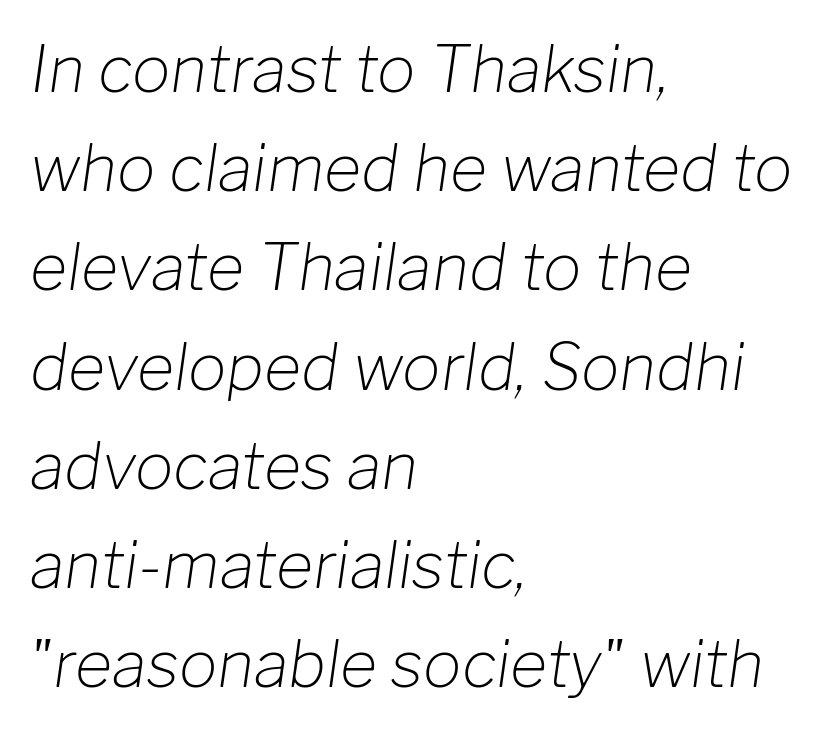
The image shows 64 px light type, italic (leaning right); set left-aligned, normal line spacing (1.55x), normal letter spacing, not underlined; low stroke contrast and a medium x-height.
